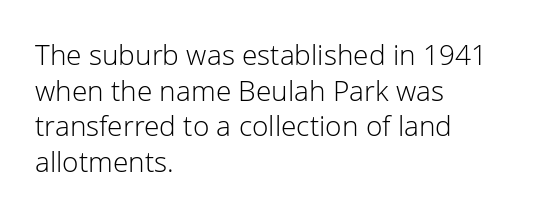
The horizontal fit of the characters is conventional and even. Left-aligned paragraph, ragged on the right. No word sits above an underline. Note the varied advance widths — an 'i' is clearly narrower than an 'm'.
